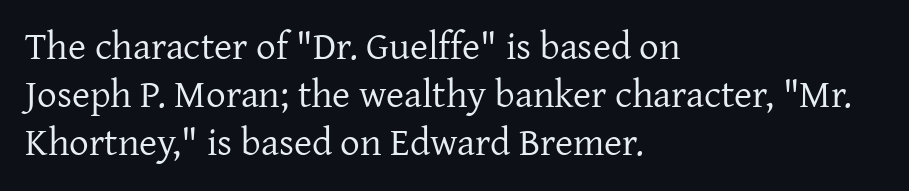
{"serif": "yes", "italic": "no", "bold": "no", "weight": "regular", "width": "normal", "stroke_contrast": "low", "x_height": "medium", "monospaced": "no", "underline": "no", "align": "left", "line_spacing_ratio": 1.23, "letter_spacing": "normal", "letter_spacing_em": 0.0, "glyph_px": 39}
